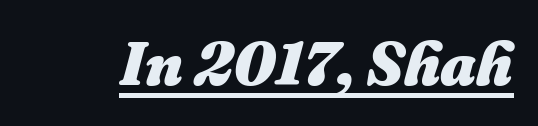
Every word sits above its own underline. Heft: maximum for text — a bold. Letter spacing: default. Note the varied advance widths — an 'i' is clearly narrower than an 'm'. This sample uses an oblique cut, with every glyph tilted off the vertical.
